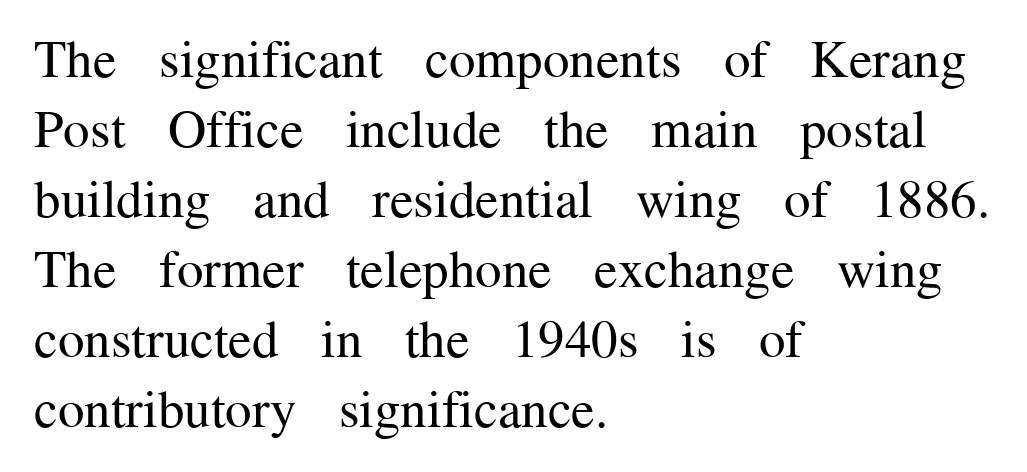
{"serif": "yes", "italic": "no", "bold": "no", "weight": "regular", "width": "normal", "stroke_contrast": "medium", "x_height": "medium", "monospaced": "no", "underline": "no", "align": "left", "line_spacing": "normal", "line_spacing_ratio": 1.32, "letter_spacing": "normal", "letter_spacing_em": 0.0, "glyph_px": 53}
